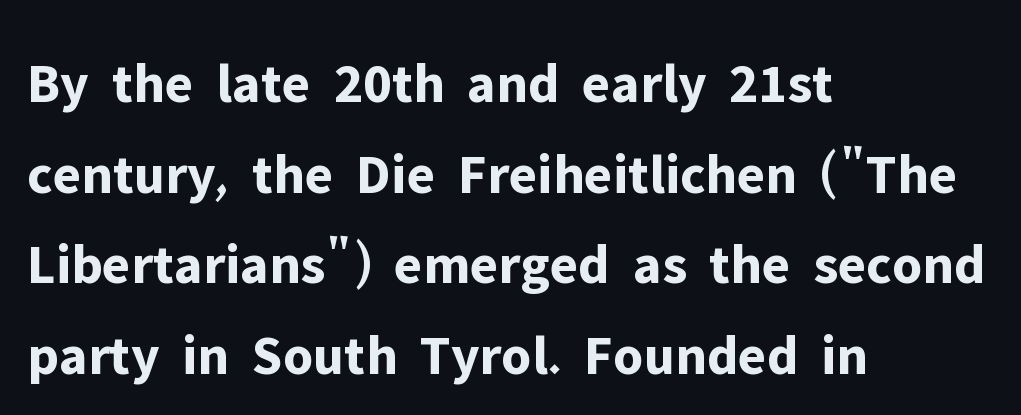
The image shows 57 px bold sans-serif type, upright; set left-aligned, normal line spacing (1.59x), normal letter spacing, not underlined; low stroke contrast and a medium x-height.
